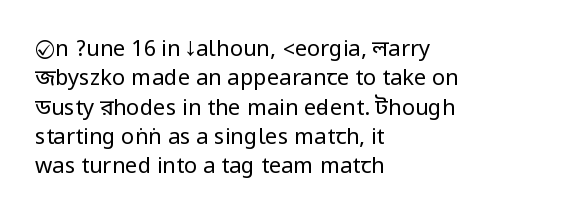
The image shows 22 px text type, upright; set left-aligned, normal line spacing (1.33x), normal letter spacing, not underlined.
